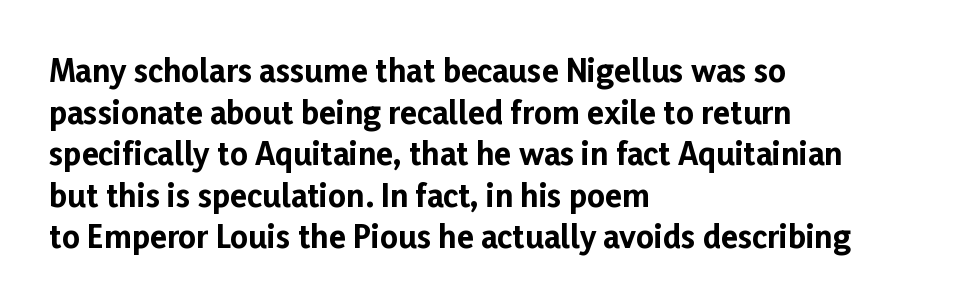
The image shows 31 px bold sans-serif type, upright; set left-aligned, normal line spacing (1.34x), normal letter spacing, not underlined; low stroke contrast and a medium x-height.
